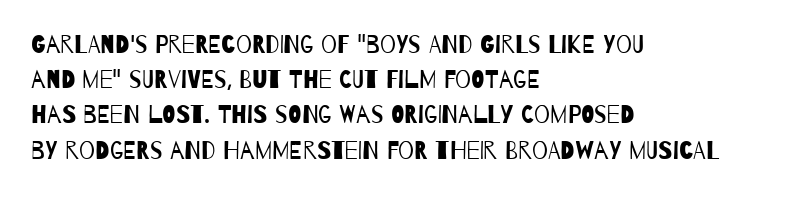
The image shows 25 px text type; set left-aligned, normal line spacing (1.41x), normal letter spacing, not underlined.
